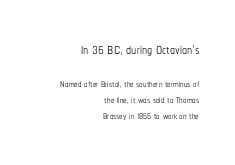
The image shows 20 px text type, upright; set right-aligned, tight line spacing (1.12x), normal letter spacing, not underlined; the first (top) block is 1.43x larger.
